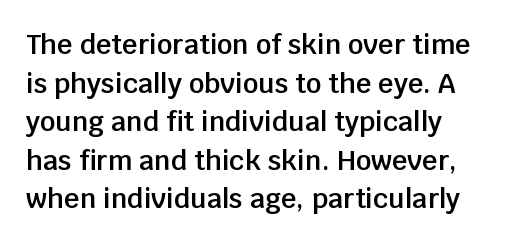
The image shows 27 px text type, upright; set left-aligned, normal line spacing (1.43x), normal letter spacing, not underlined.
